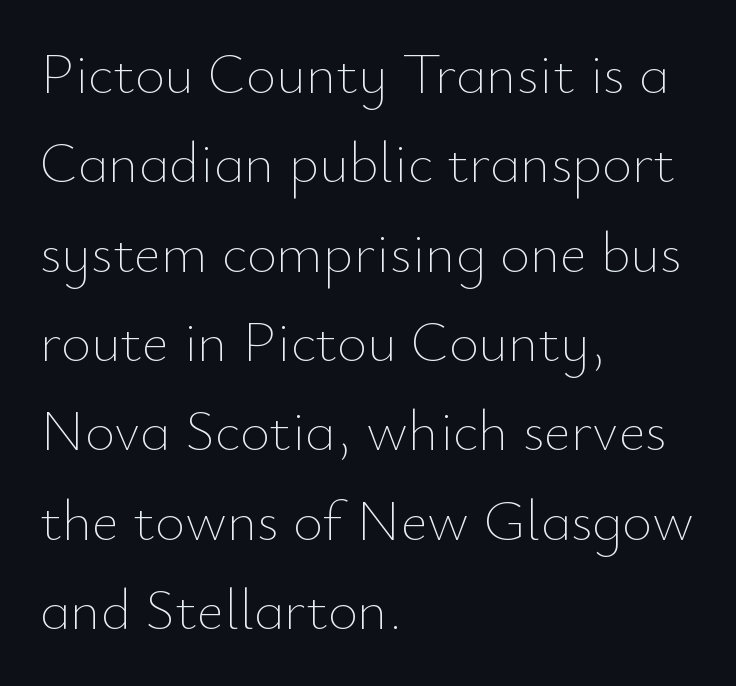
{"italic": "no", "bold": "no", "weight": "thin", "width": "normal", "stroke_contrast": "low", "x_height": "small", "monospaced": "no", "underline": "no", "align": "left", "line_spacing": "normal", "line_spacing_ratio": 1.54, "letter_spacing": "normal", "letter_spacing_em": 0.0, "glyph_px": 58}
